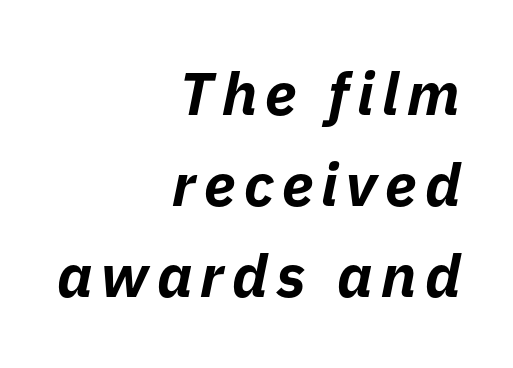
The image shows 60 px bold type, italic (leaning right); set right-aligned, normal line spacing (1.52x), not underlined; low stroke contrast and a medium x-height.
